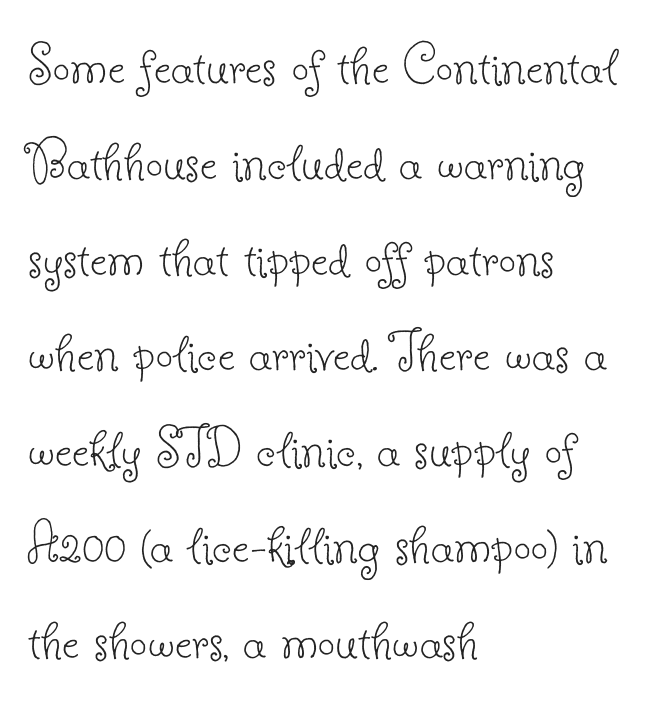
The image shows 61 px thin serif type, upright; set left-aligned, normal line spacing (1.57x), normal letter spacing, not underlined; low stroke contrast and a small x-height.
